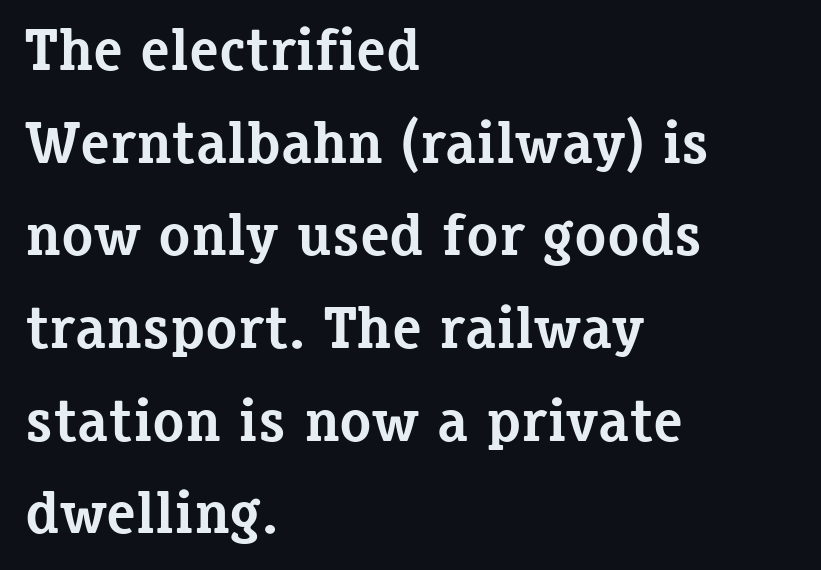
The image shows 59 px bold serif type, upright; set left-aligned, normal line spacing (1.57x), normal letter spacing, not underlined; low stroke contrast and a medium x-height.
